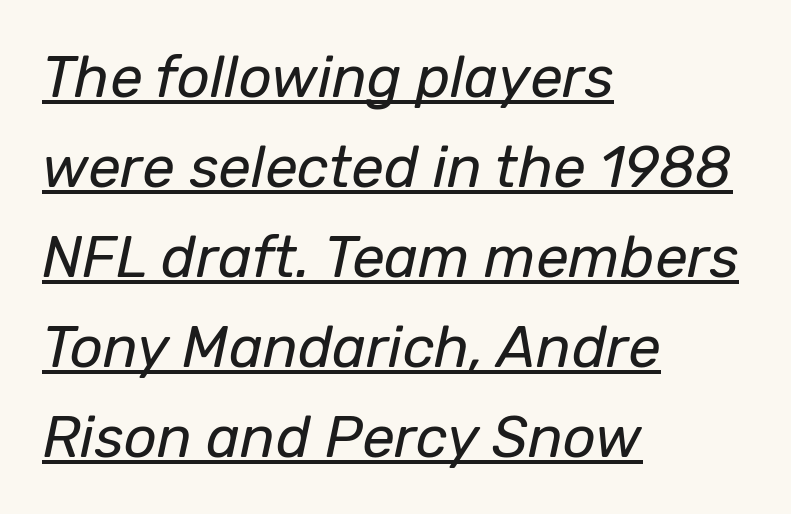
Successive baselines arrive at the customary interval. Looking at the ascenders, they clearly lean. Think of a printed novel: that variable character pitch is what you see here. The text block is weighted toward the left margin, trailing off unevenly rightward. Does a line run under the words? Yes, clearly. Between one letter and the next there's only the usual sliver of space.
